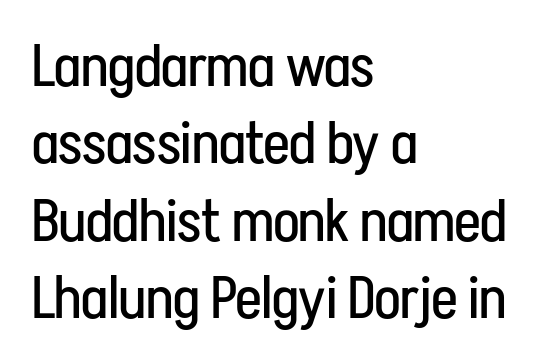
The image shows 60 px regular-weight, condensed sans-serif type, upright; set left-aligned, normal line spacing (1.29x), normal letter spacing, not underlined; low stroke contrast and a medium x-height.
